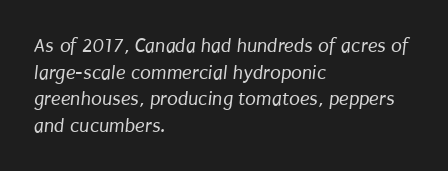
Q: Is the text bold? A: No.
Q: Is the text underlined? A: No.
Q: How is the paragraph aligned? A: Left-aligned.
Q: Is the spacing between letters normal or unusually wide? A: Normal.
Q: Is the spacing between lines tight, normal or loose? A: Normal.
